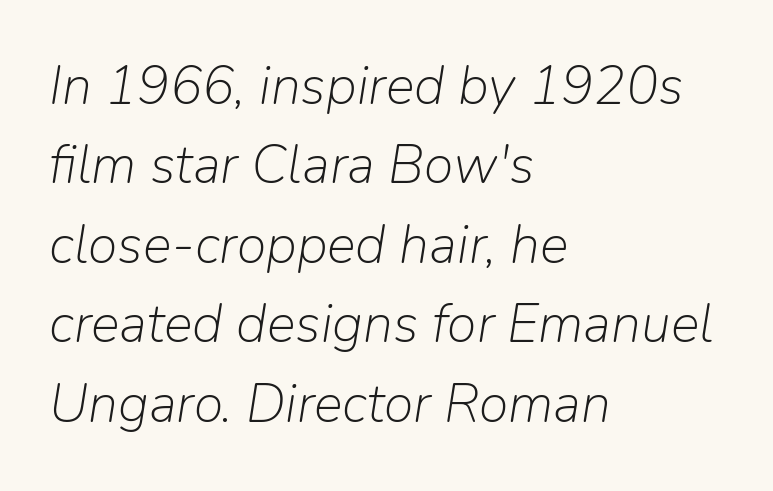
Q: Is the text bold? A: No.
Q: Is the text italic (slanted)? A: Yes, it leans right by about 9 degrees.
Q: Is the text underlined? A: No.
Q: How is the paragraph aligned? A: Left-aligned.
Q: Is the spacing between letters normal or unusually wide? A: Normal.
Q: Is the spacing between lines tight, normal or loose? A: Normal.
Q: Width (condensed, normal, or wide)? A: Normal.
Q: Stroke contrast? A: Low.
Q: x-height? A: Medium.
Q: Monospaced? A: No.
